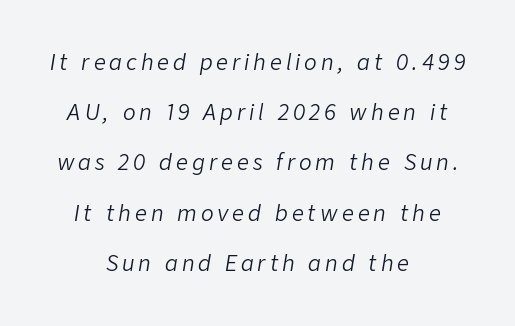
The image shows 21 px text type, italic (leaning right); set centered, loose line spacing (2.39x), not underlined.
